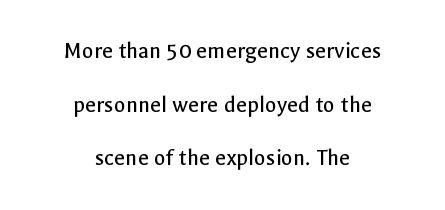
If you drew a line through each stem, it would be perfectly vertical. Quick note: interline space is abundant. A bare baseline throughout the passage. What stands out about the letter spacing? Nothing — it is the standard amount.
